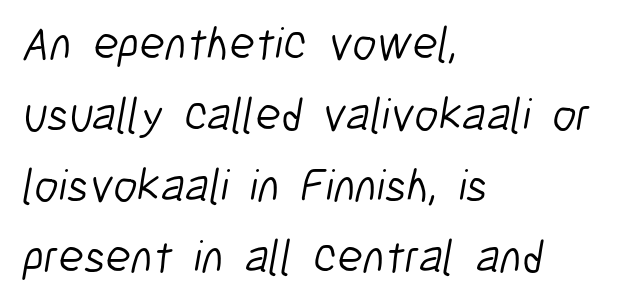
The image shows 47 px light, condensed sans-serif type; set left-aligned, normal line spacing (1.51x), normal letter spacing, not underlined; low stroke contrast and a medium x-height.
